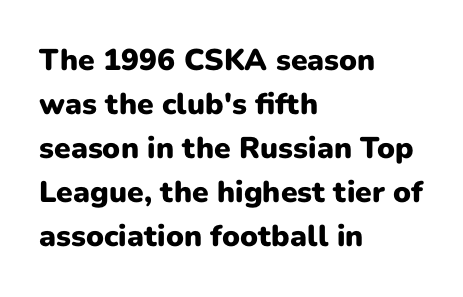
The image shows 30 px heavy sans-serif type, upright; set left-aligned, normal line spacing (1.47x), normal letter spacing, not underlined; low stroke contrast and a medium x-height.
